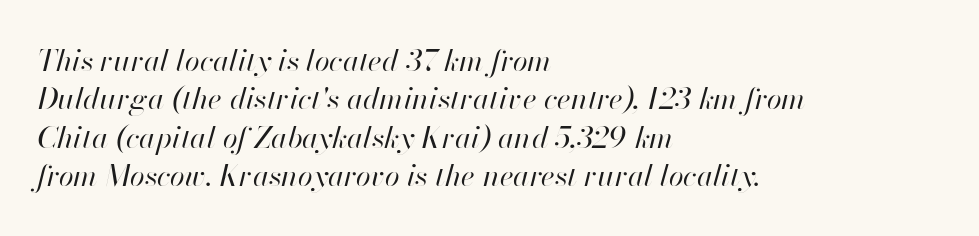
The characters are drawn with everyday or finer stroke widths. Slant detected: the letters are inclined. The leading is moderate, giving the passage an even texture. Check the space under the baseline: it is left empty.
